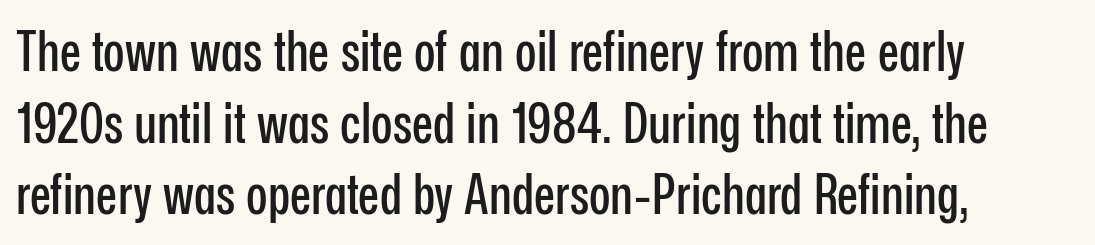
{"serif": "no", "italic": "no", "width": "condensed", "stroke_contrast": "low", "x_height": "medium", "monospaced": "no", "underline": "no", "align": "left", "line_spacing": "normal", "line_spacing_ratio": 1.28, "letter_spacing": "normal", "letter_spacing_em": 0.0, "glyph_px": 56}
